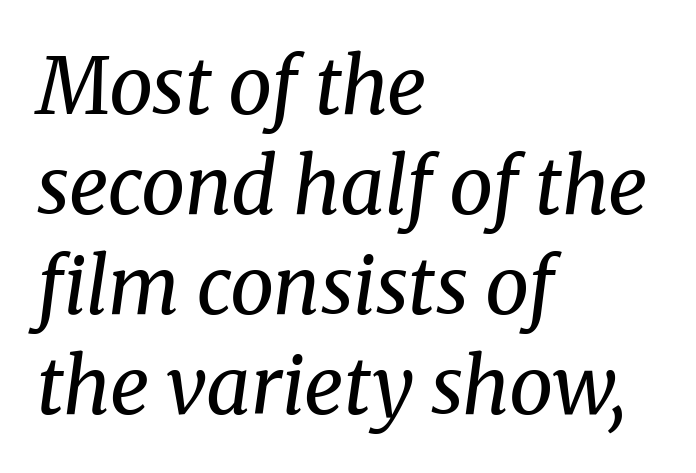
{"serif": "yes", "italic": "yes", "lean": "right", "slant_degrees": 8, "bold": "no", "weight": "regular", "width": "normal", "stroke_contrast": "medium", "x_height": "medium", "monospaced": "no", "underline": "no", "align": "left", "line_spacing": "normal", "line_spacing_ratio": 1.28, "letter_spacing": "normal", "letter_spacing_em": 0.0, "glyph_px": 78}
